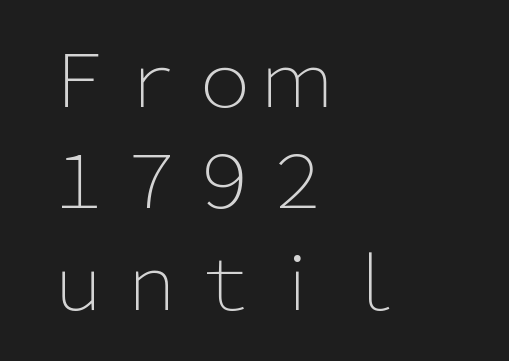
{"serif": "no", "italic": "no", "bold": "no", "weight": "light", "width": "normal", "stroke_contrast": "low", "x_height": "medium", "monospaced": "no", "underline": "no", "align": "left", "line_spacing": "normal", "line_spacing_ratio": 1.39, "letter_spacing": "normal", "letter_spacing_em": 0.0, "glyph_px": 73}
